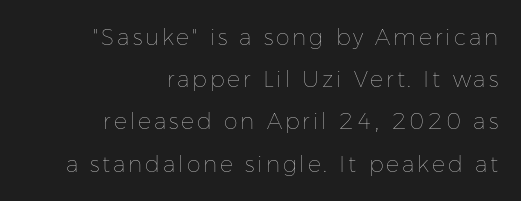
The string is rendered with underlining switched off. The paragraph has a hard right edge and a soft left edge. Summary of weight: not heavy and not bold. The rendering uses a large line-height, opening up the rows. When letters stand straight like this, we call the style roman or upright.
